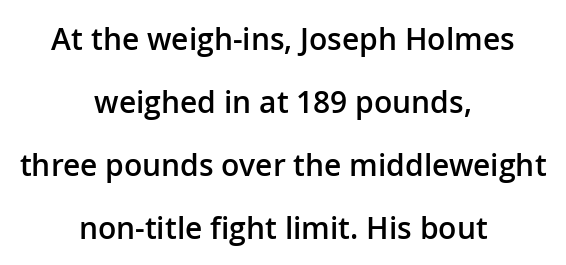
{"serif": "no", "italic": "no", "bold": "semi", "weight": "semibold", "width": "normal", "stroke_contrast": "low", "x_height": "medium", "monospaced": "no", "underline": "no", "align": "center", "line_spacing": "loose", "line_spacing_ratio": 2.1, "letter_spacing": "normal", "letter_spacing_em": 0.0, "glyph_px": 30}
